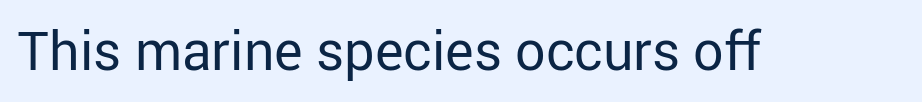
Q: Is the text bold? A: No.
Q: Is the text italic (slanted)? A: No, it is upright.
Q: Is the typeface a serif or a sans-serif typeface? A: Sans-serif.
Q: Is the text underlined? A: No.
Q: Is the spacing between letters normal or unusually wide? A: Normal.
Q: Width (condensed, normal, or wide)? A: Normal.
Q: Stroke contrast? A: Low.
Q: x-height? A: Medium.
Q: Monospaced? A: No.
